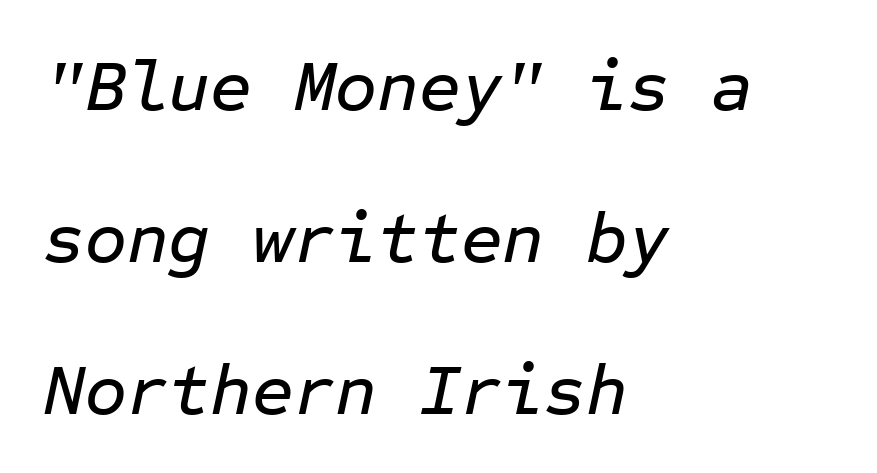
{"italic": "yes", "lean": "right", "slant_degrees": 12, "width": "normal", "stroke_contrast": "low", "x_height": "medium", "monospaced": "yes", "underline": "no", "align": "left", "line_spacing": "loose", "line_spacing_ratio": 2.11, "letter_spacing": "normal", "letter_spacing_em": 0.0, "glyph_px": 72}
